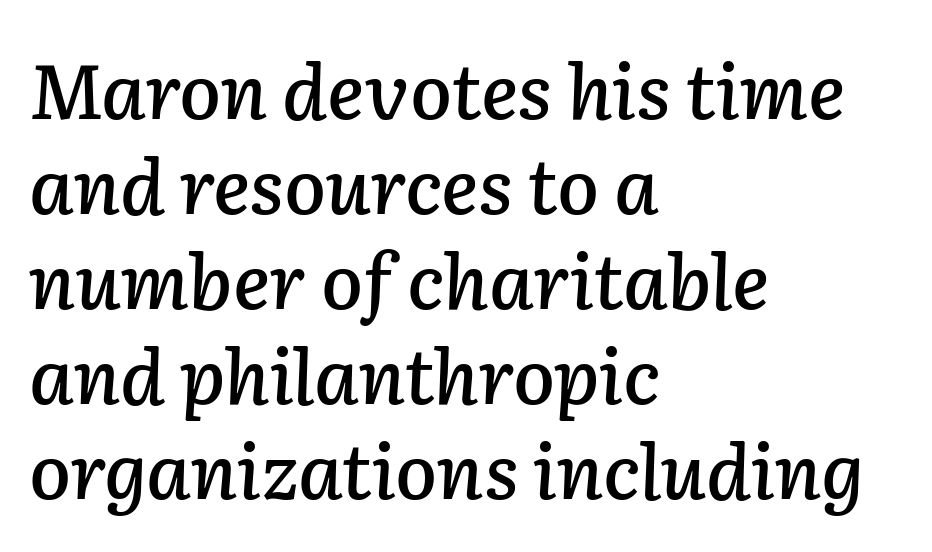
{"italic": "yes", "lean": "right", "slant_degrees": 2, "width": "normal", "stroke_contrast": "low", "x_height": "medium", "monospaced": "no", "underline": "no", "align": "left", "line_spacing": "normal", "line_spacing_ratio": 1.25, "letter_spacing": "normal", "letter_spacing_em": 0.0, "glyph_px": 76}
